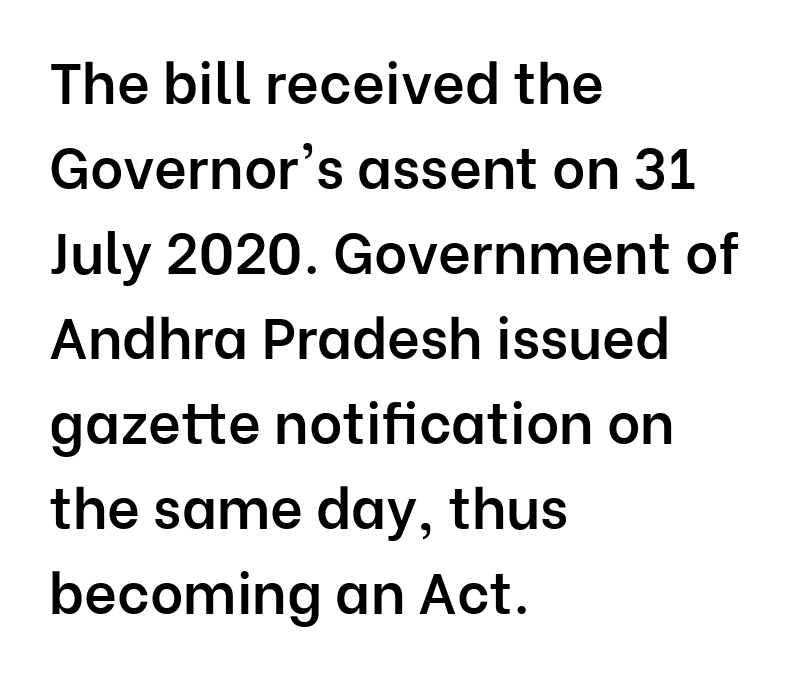
{"serif": "no", "italic": "no", "bold": "semi", "weight": "semibold", "width": "normal", "stroke_contrast": "low", "x_height": "medium", "monospaced": "no", "underline": "no", "align": "left", "line_spacing": "normal", "line_spacing_ratio": 1.49, "letter_spacing": "normal", "letter_spacing_em": 0.0, "glyph_px": 57}
